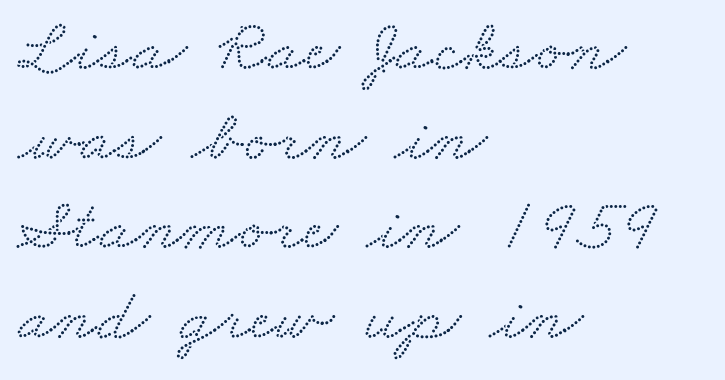
Q: Is the typeface a serif or a sans-serif typeface? A: Serif.
Q: Is the text underlined? A: No.
Q: How is the paragraph aligned? A: Left-aligned.
Q: Is the spacing between letters normal or unusually wide? A: Normal.
Q: Width (condensed, normal, or wide)? A: Wide.
Q: Stroke contrast? A: Low.
Q: x-height? A: Small.
Q: Monospaced? A: No.
